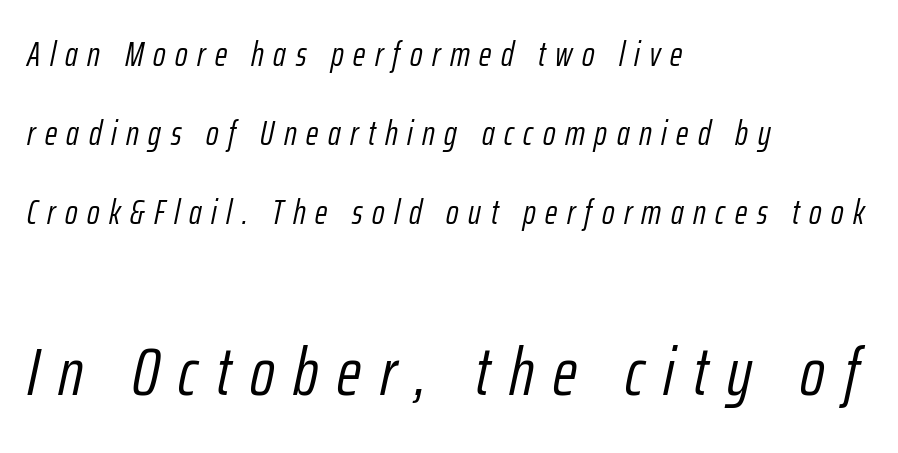
{"italic": "yes", "lean": "right", "slant_degrees": 12, "bold": "no", "weight": "light", "width": "condensed", "stroke_contrast": "low", "x_height": "medium", "monospaced": "no", "underline": "no", "align": "left", "line_spacing": "loose", "line_spacing_ratio": 2.33, "letter_spacing": "wide", "letter_spacing_em": 0.28, "larger_block": "second", "size_ratio": 1.97, "glyph_px": 67}
